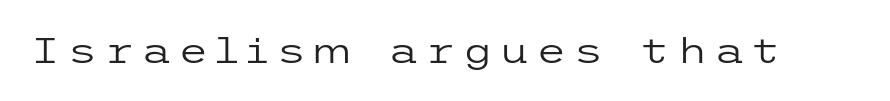
Q: Is the text bold? A: No.
Q: Is the text italic (slanted)? A: No, it is upright.
Q: Is the typeface a serif or a sans-serif typeface? A: Sans-serif.
Q: Is the text underlined? A: No.
Q: Width (condensed, normal, or wide)? A: Wide.
Q: Stroke contrast? A: Low.
Q: x-height? A: Medium.
